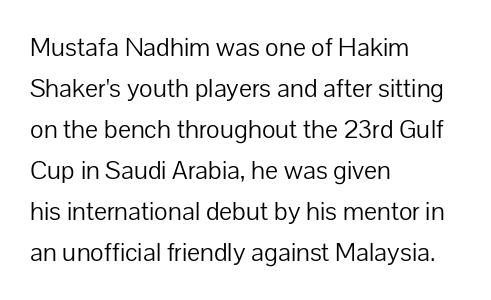
{"italic": "no", "bold": "no", "underline": "no", "align": "left", "line_spacing": "normal", "line_spacing_ratio": 1.58, "letter_spacing": "normal", "letter_spacing_em": 0.0, "glyph_px": 26}
